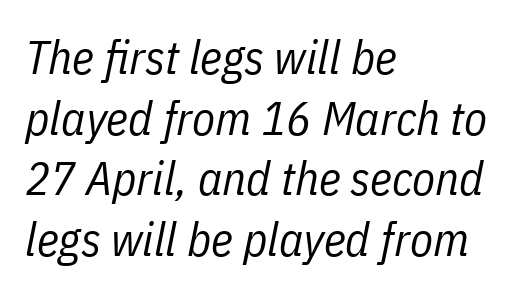
The image shows 47 px regular-weight, condensed type, italic (leaning right); set left-aligned, normal line spacing (1.29x), normal letter spacing, not underlined; low stroke contrast and a medium x-height.
